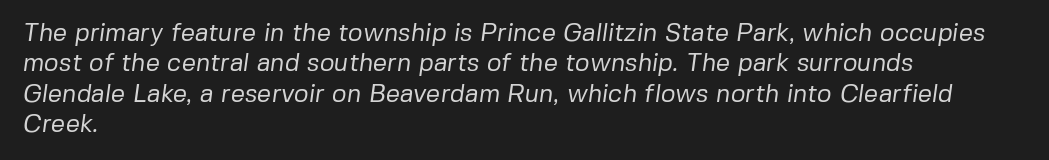
{"bold": "no", "underline": "no", "align": "left", "line_spacing_ratio": 1.22, "letter_spacing": "normal", "letter_spacing_em": 0.0, "glyph_px": 25}
